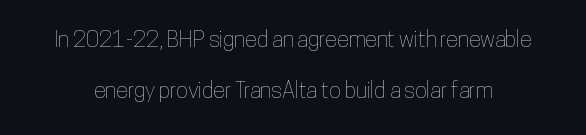
The image shows 22 px text type, upright; set loose line spacing (2.33x), normal letter spacing, not underlined.
